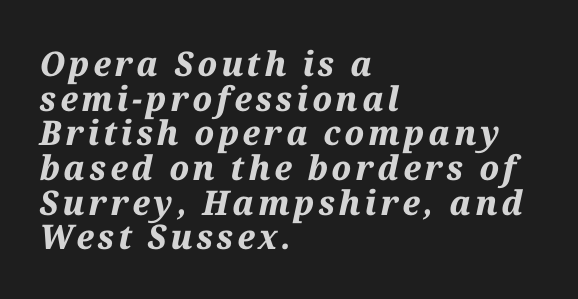
The image shows 34 px bold type, italic (leaning right); set left-aligned, tight line spacing (1.02x), not underlined; medium stroke contrast and a medium x-height.
